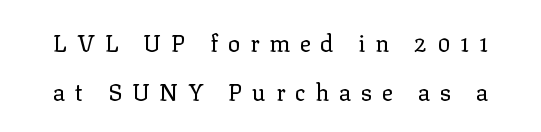
{"italic": "no", "bold": "no", "underline": "no", "line_spacing": "loose", "line_spacing_ratio": 2.15, "letter_spacing": "wide", "letter_spacing_em": 0.43, "glyph_px": 23}
